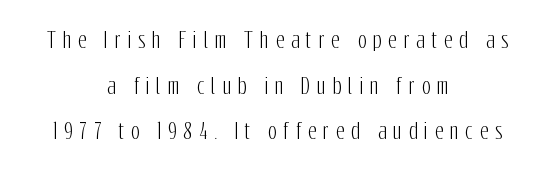
Compared with a flush-left layout, this one balances lines on the center instead. The passage shown is not underscored anywhere. The passage shown stacks its lines with a broad gap. Italic: no, the glyphs are upright roman.
